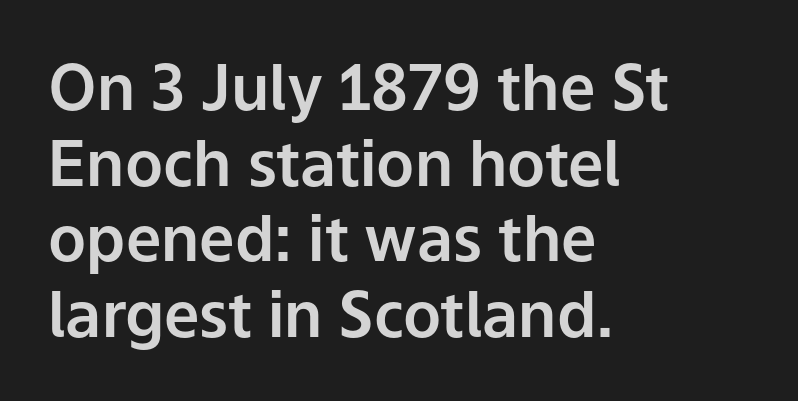
Q: Is the text italic (slanted)? A: No, it is upright.
Q: Is the typeface a serif or a sans-serif typeface? A: Sans-serif.
Q: Is the text underlined? A: No.
Q: How is the paragraph aligned? A: Left-aligned.
Q: Is the spacing between letters normal or unusually wide? A: Normal.
Q: Width (condensed, normal, or wide)? A: Normal.
Q: Stroke contrast? A: Low.
Q: x-height? A: Medium.
Q: Monospaced? A: No.
